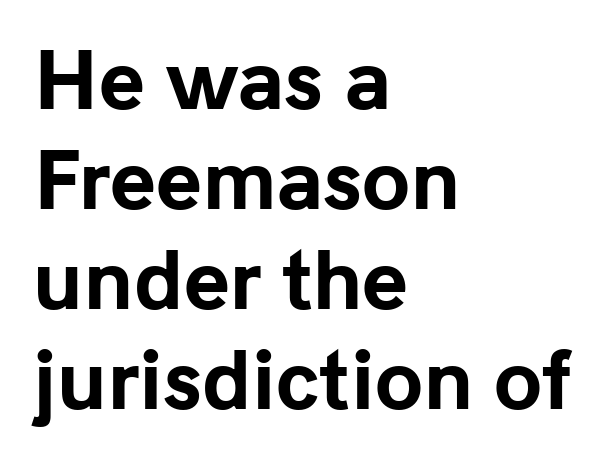
The image shows 78 px bold sans-serif type, upright; set left-aligned, normal line spacing (1.28x), normal letter spacing, not underlined; low stroke contrast and a medium x-height.
